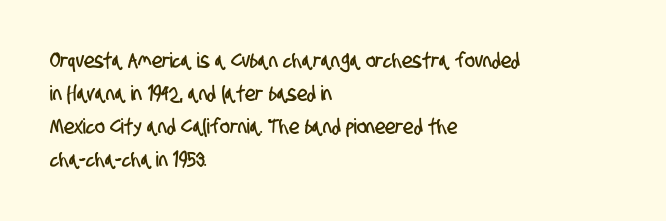
{"underline": "no", "align": "left", "line_spacing": "normal", "line_spacing_ratio": 1.57, "letter_spacing": "normal", "letter_spacing_em": 0.0, "glyph_px": 21}
